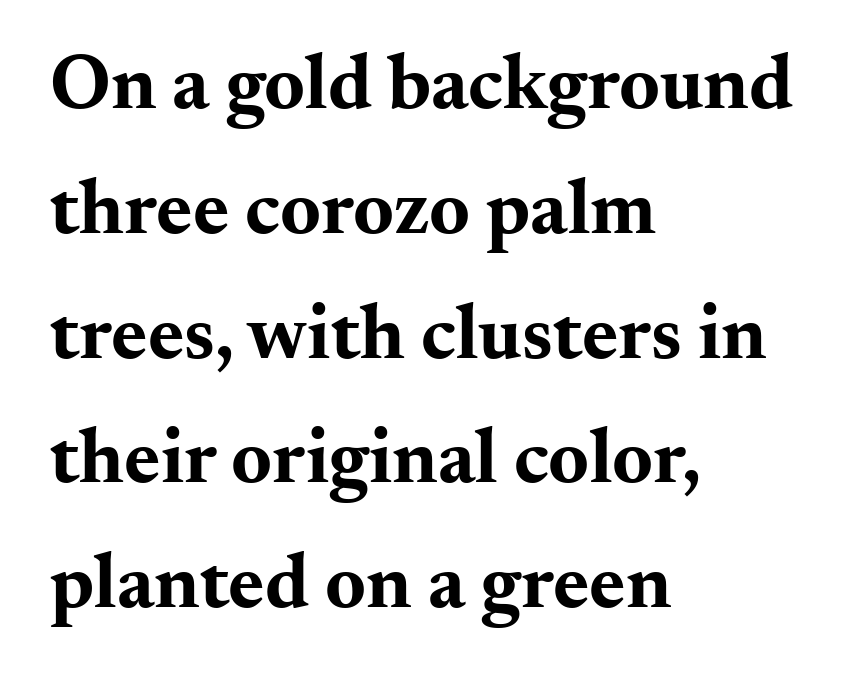
Q: Is the text bold? A: Yes.
Q: Is the text italic (slanted)? A: No, it is upright.
Q: Is the typeface a serif or a sans-serif typeface? A: Serif.
Q: Is the text underlined? A: No.
Q: How is the paragraph aligned? A: Left-aligned.
Q: Is the spacing between letters normal or unusually wide? A: Normal.
Q: Is the spacing between lines tight, normal or loose? A: Normal.
Q: Width (condensed, normal, or wide)? A: Wide.
Q: Stroke contrast? A: Medium.
Q: x-height? A: Small.
Q: Monospaced? A: No.
